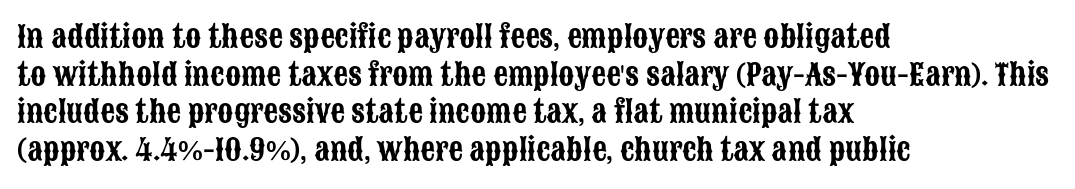
{"serif": "no", "italic": "no", "width": "condensed", "stroke_contrast": "low", "x_height": "large", "monospaced": "no", "underline": "no", "align": "left", "line_spacing": "normal", "line_spacing_ratio": 1.3, "letter_spacing": "normal", "letter_spacing_em": 0.0, "glyph_px": 29}
